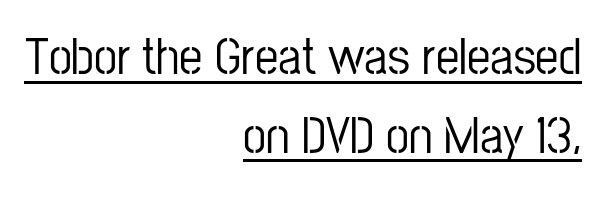
The image shows 52 px condensed sans-serif type, upright; set right-aligned, normal line spacing (1.51x), normal letter spacing, underlined; low stroke contrast and a medium x-height.
